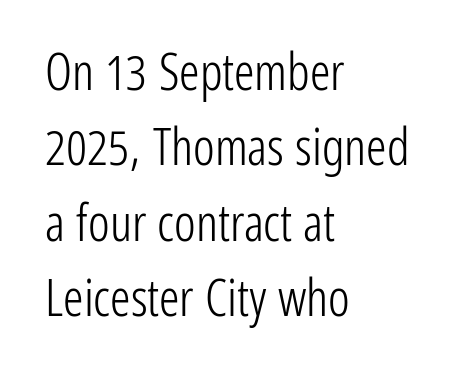
When letters stand straight like this, we call the style roman or upright. Here the glyphs are tracked normally, forming tight word shapes. No extra ink here — the face is not bold. The letters carry no serifs — their stems end cleanly without finishing strokes.
